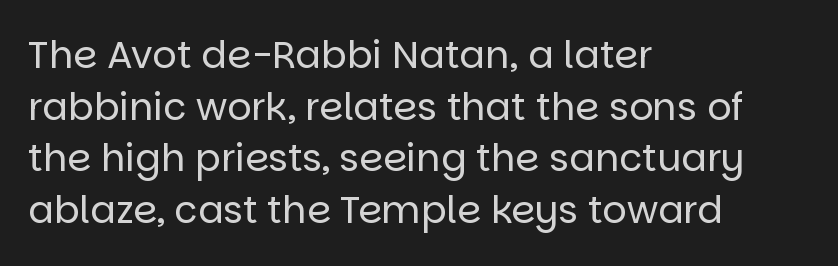
The image shows 38 px regular-weight sans-serif type, upright; set left-aligned, normal line spacing (1.36x), normal letter spacing, not underlined; low stroke contrast and a large x-height.
